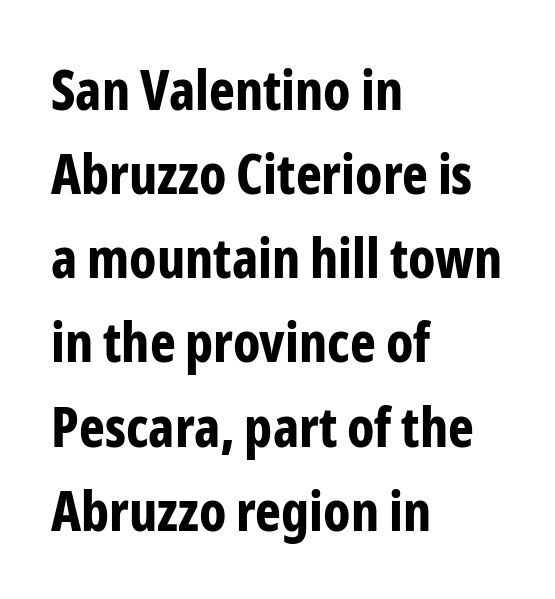
{"serif": "no", "italic": "no", "bold": "yes", "weight": "bold", "width": "condensed", "stroke_contrast": "low", "x_height": "medium", "monospaced": "no", "underline": "no", "align": "left", "line_spacing": "normal", "line_spacing_ratio": 1.53, "letter_spacing": "normal", "letter_spacing_em": 0.0, "glyph_px": 55}
